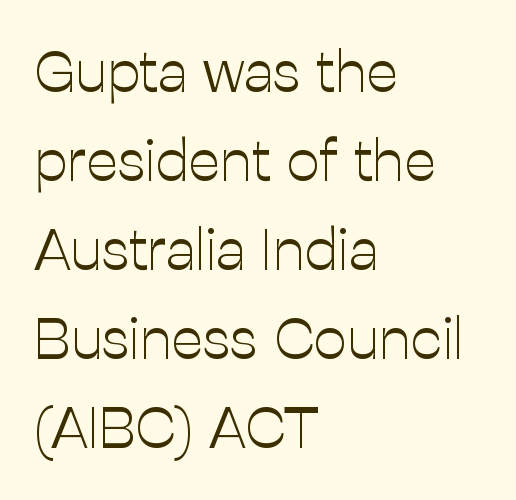
{"serif": "no", "italic": "no", "bold": "no", "weight": "light", "width": "normal", "stroke_contrast": "low", "x_height": "medium", "monospaced": "no", "underline": "no", "align": "left", "line_spacing": "normal", "line_spacing_ratio": 1.51, "letter_spacing": "normal", "letter_spacing_em": 0.0, "glyph_px": 59}
